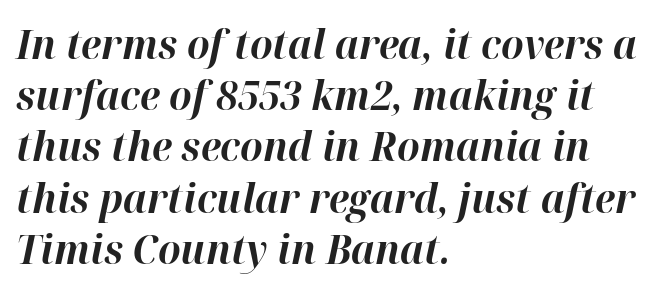
Unmarked baselines from the first word to the last. Here the designer chose a conventional face with non-uniform glyph widths. How are the letters spaced? Ordinarily, with no added tracking. Casual observation: everything's shoved over to the left. The specimen reads as italic at a glance. Leading: standard.
